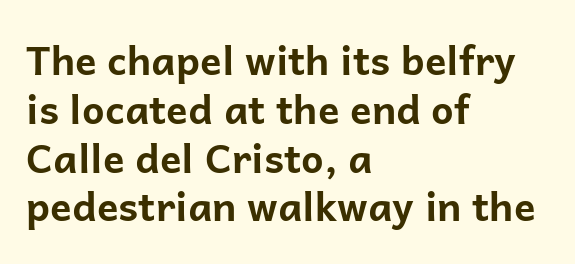
Q: Is the text bold? A: Yes.
Q: Is the text italic (slanted)? A: No, it is upright.
Q: Is the typeface a serif or a sans-serif typeface? A: Sans-serif.
Q: Is the text underlined? A: No.
Q: How is the paragraph aligned? A: Left-aligned.
Q: Is the spacing between letters normal or unusually wide? A: Normal.
Q: Width (condensed, normal, or wide)? A: Normal.
Q: Stroke contrast? A: Low.
Q: x-height? A: Medium.
Q: Monospaced? A: No.
